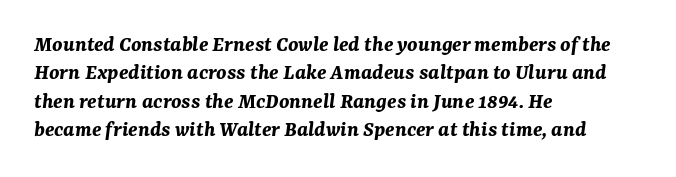
{"italic": "yes", "lean": "right", "slant_degrees": 7, "bold": "yes", "underline": "no", "align": "left", "line_spacing_ratio": 1.23, "letter_spacing": "normal", "letter_spacing_em": 0.0, "glyph_px": 23}
